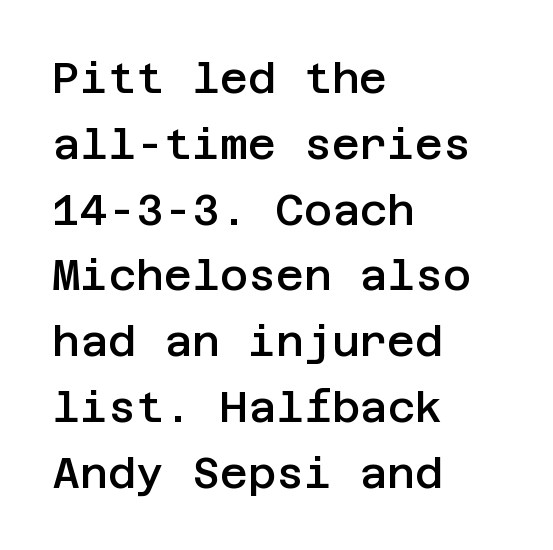
The image shows 43 px semibold sans-serif type, upright; set left-aligned, normal line spacing (1.53x), normal letter spacing, not underlined; low stroke contrast and a large x-height.
